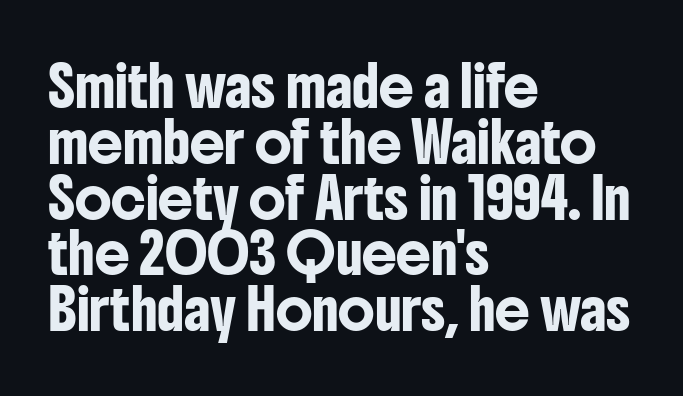
Short and long lines alike share a common starting point at left. Whoever set this chose a conventional vertical rhythm. Are there feet on the stems? There aren't — it's a sans. The letterforms sit shoulder to shoulder at normal distance. Italic: no, the glyphs are upright roman. Here the designer chose a conventional face with non-uniform glyph widths.
